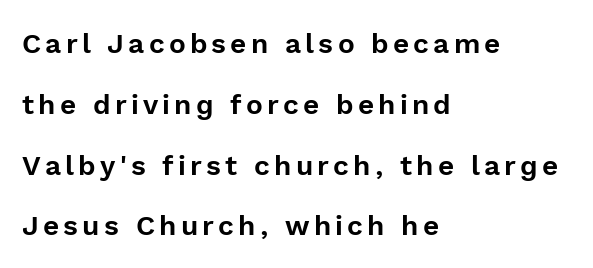
{"serif": "no", "italic": "no", "width": "normal", "x_height": "medium", "monospaced": "no", "underline": "no", "align": "left", "line_spacing": "loose", "line_spacing_ratio": 2.17, "glyph_px": 28}
